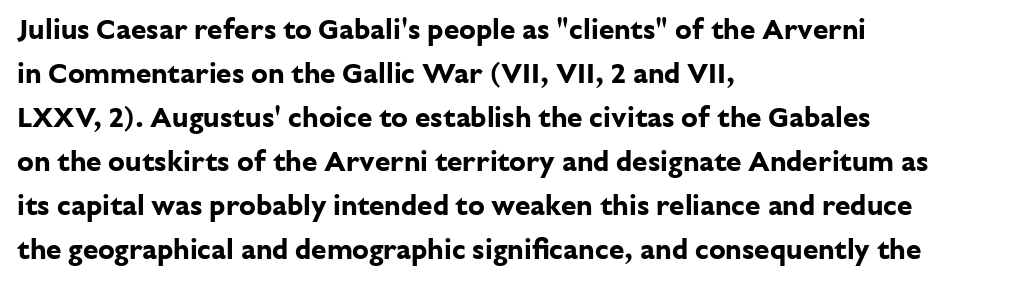
Q: Is the text bold? A: Yes.
Q: Is the text italic (slanted)? A: No, it is upright.
Q: Is the typeface a serif or a sans-serif typeface? A: Sans-serif.
Q: Is the text underlined? A: No.
Q: How is the paragraph aligned? A: Left-aligned.
Q: Is the spacing between letters normal or unusually wide? A: Normal.
Q: Is the spacing between lines tight, normal or loose? A: Normal.
Q: Width (condensed, normal, or wide)? A: Normal.
Q: Stroke contrast? A: Low.
Q: x-height? A: Medium.
Q: Monospaced? A: No.
